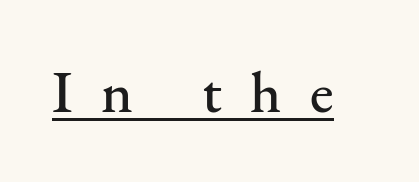
Q: Is the text italic (slanted)? A: No, it is upright.
Q: Is the typeface a serif or a sans-serif typeface? A: Serif.
Q: Is the text underlined? A: Yes.
Q: Is the spacing between letters normal or unusually wide? A: Unusually wide.
Q: Width (condensed, normal, or wide)? A: Normal.
Q: Stroke contrast? A: Medium.
Q: x-height? A: Small.
Q: Monospaced? A: No.
